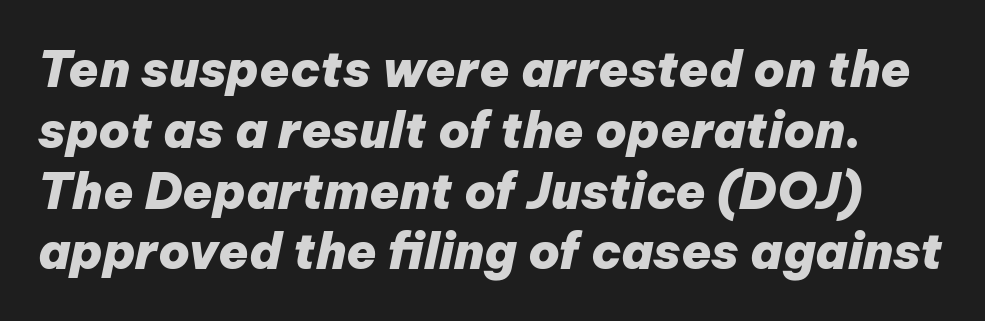
Q: Is the text bold? A: Yes.
Q: Is the text italic (slanted)? A: Yes, it leans right by about 12 degrees.
Q: Is the text underlined? A: No.
Q: Is the spacing between letters normal or unusually wide? A: Normal.
Q: Width (condensed, normal, or wide)? A: Normal.
Q: Stroke contrast? A: Low.
Q: x-height? A: Medium.
Q: Monospaced? A: No.
